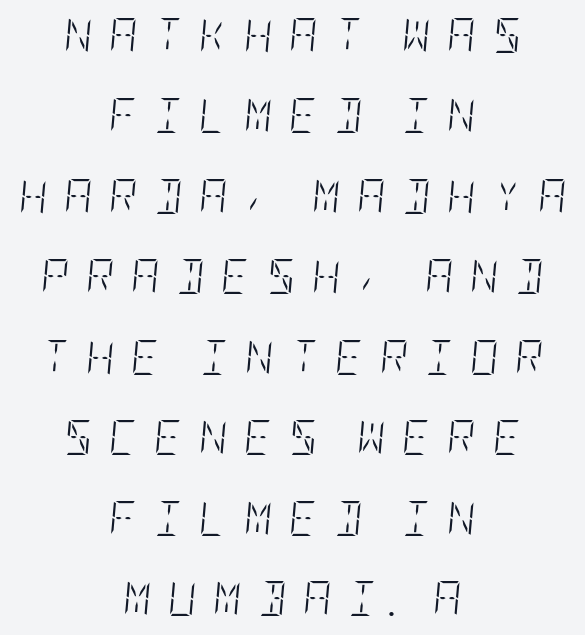
{"italic": "yes", "lean": "right", "slant_degrees": 5, "bold": "no", "weight": "light", "width": "condensed", "stroke_contrast": "low", "x_height": "large", "underline": "no", "align": "center", "line_spacing": "loose", "line_spacing_ratio": 2.3, "letter_spacing": "wide", "letter_spacing_em": 0.47, "glyph_px": 35}
